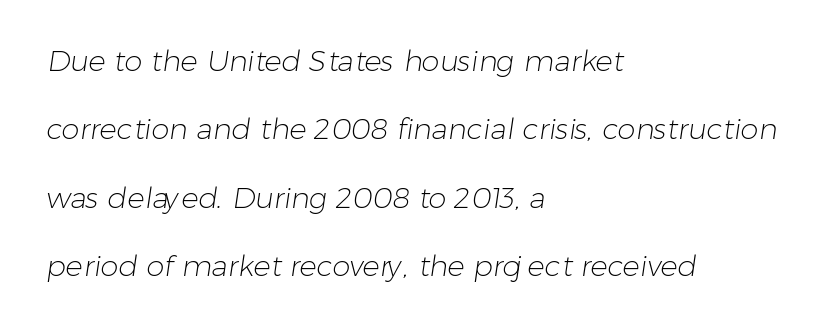
{"serif": "no", "bold": "no", "weight": "light", "width": "normal", "stroke_contrast": "low", "x_height": "medium", "monospaced": "no", "underline": "no", "align": "left", "line_spacing": "loose", "line_spacing_ratio": 2.36, "letter_spacing": "normal", "letter_spacing_em": 0.0, "glyph_px": 29}
